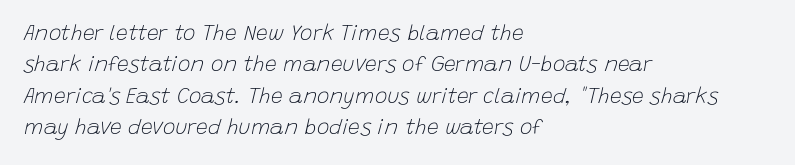
Q: Is the text bold? A: No.
Q: Is the text italic (slanted)? A: Yes, it leans right by about 15 degrees.
Q: Is the text underlined? A: No.
Q: How is the paragraph aligned? A: Left-aligned.
Q: Is the spacing between letters normal or unusually wide? A: Normal.
Q: Is the spacing between lines tight, normal or loose? A: Normal.
